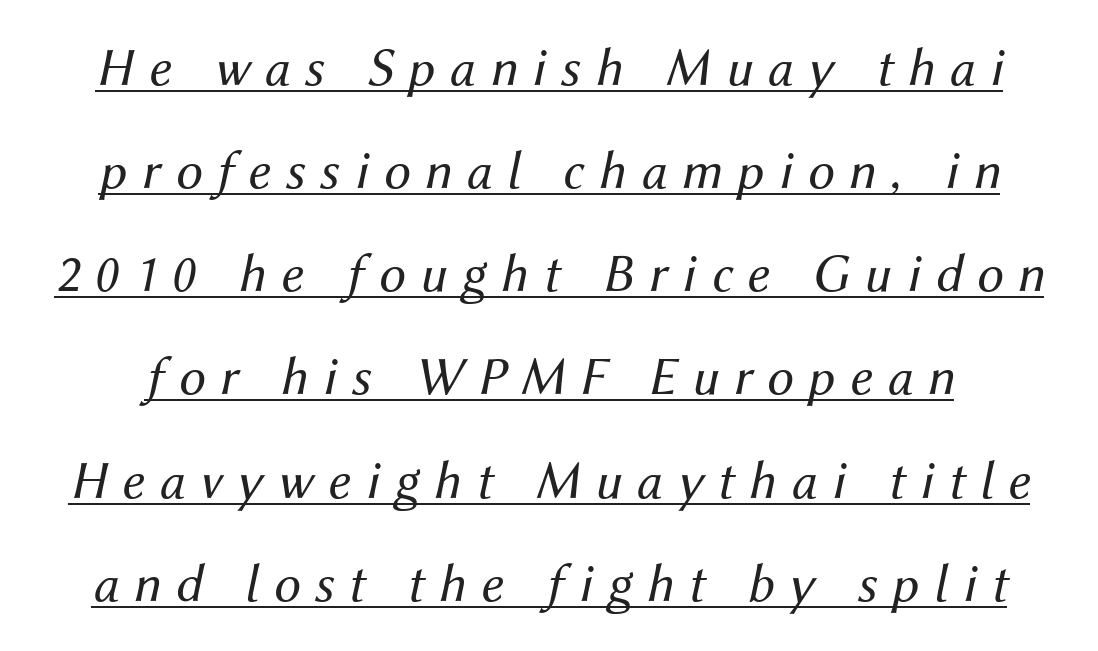
The image shows 54 px regular-weight type, italic (leaning right); set loose line spacing (1.91x), unusually wide letter spacing (+0.27 em), underlined; medium stroke contrast and a medium x-height.
